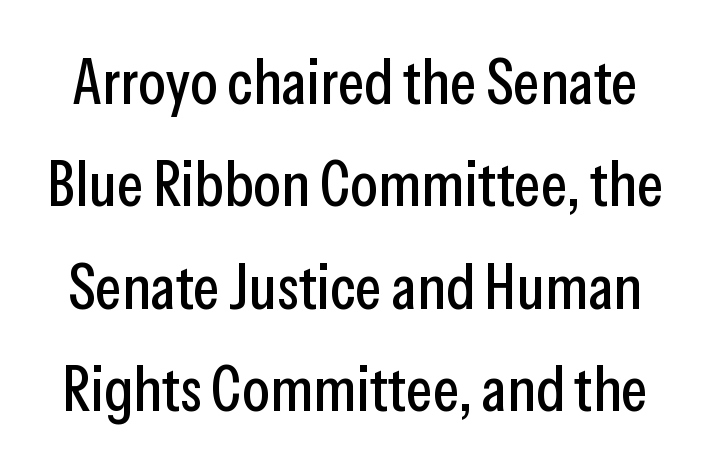
{"serif": "no", "italic": "no", "width": "condensed", "stroke_contrast": "low", "x_height": "medium", "monospaced": "no", "underline": "no", "line_spacing": "normal", "line_spacing_ratio": 1.6, "letter_spacing": "normal", "letter_spacing_em": 0.0, "glyph_px": 64}
